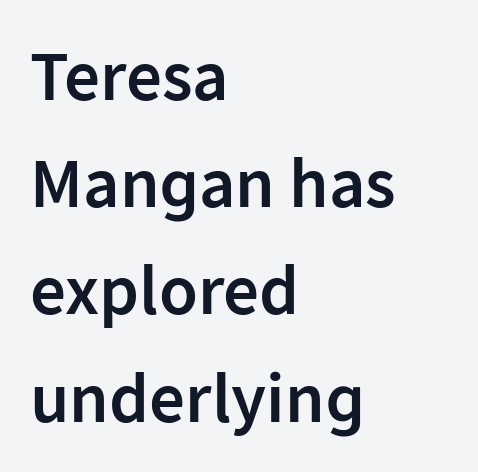
{"serif": "no", "italic": "no", "bold": "semi", "weight": "semibold", "width": "normal", "stroke_contrast": "low", "x_height": "medium", "monospaced": "no", "underline": "no", "align": "left", "line_spacing": "normal", "line_spacing_ratio": 1.51, "letter_spacing": "normal", "letter_spacing_em": 0.0, "glyph_px": 71}
